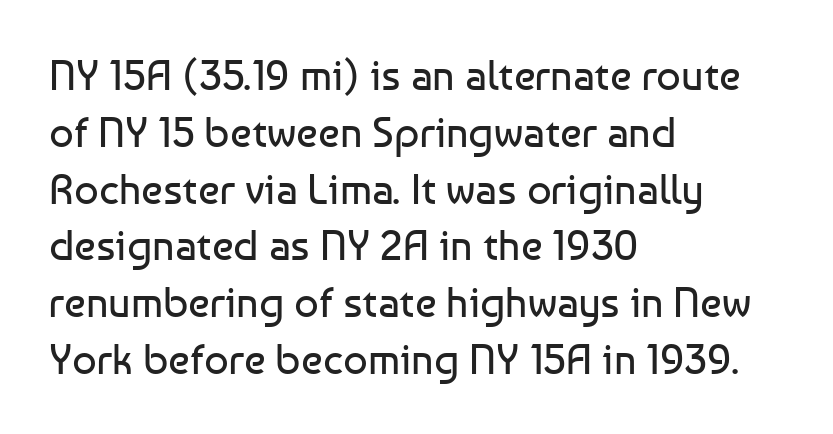
The image shows 43 px regular-weight sans-serif type, upright; set left-aligned, normal line spacing (1.32x), normal letter spacing, not underlined; low stroke contrast and a medium x-height.
